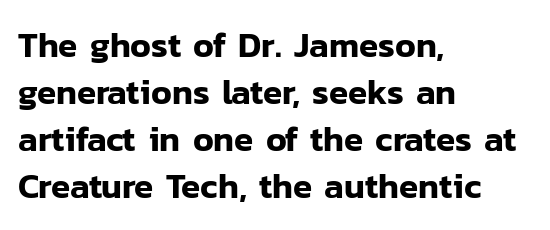
{"serif": "no", "italic": "no", "width": "normal", "stroke_contrast": "low", "x_height": "medium", "monospaced": "no", "underline": "no", "align": "left", "line_spacing": "normal", "line_spacing_ratio": 1.34, "letter_spacing": "normal", "letter_spacing_em": 0.0, "glyph_px": 35}
